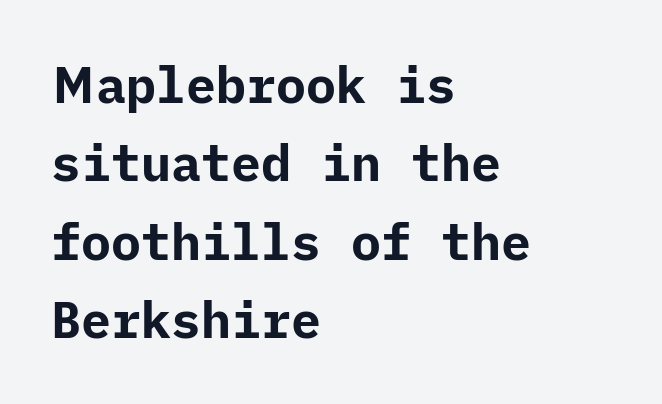
{"serif": "no", "italic": "no", "bold": "yes", "weight": "bold", "width": "normal", "stroke_contrast": "low", "x_height": "medium", "underline": "no", "align": "left", "line_spacing": "normal", "line_spacing_ratio": 1.57, "letter_spacing": "normal", "letter_spacing_em": 0.0, "glyph_px": 50}
